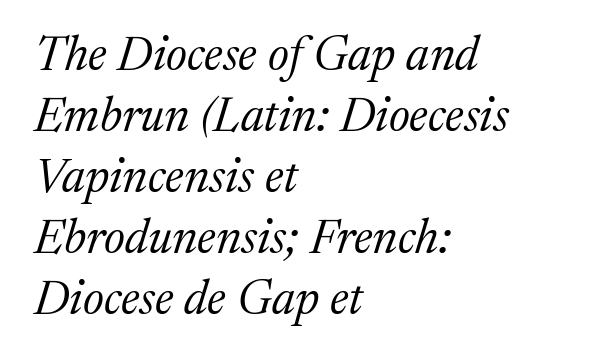
{"serif": "yes", "italic": "yes", "lean": "right", "slant_degrees": 17, "bold": "no", "weight": "regular", "width": "normal", "stroke_contrast": "medium", "x_height": "medium", "monospaced": "no", "underline": "no", "align": "left", "line_spacing": "normal", "line_spacing_ratio": 1.27, "letter_spacing": "normal", "letter_spacing_em": 0.0, "glyph_px": 48}
